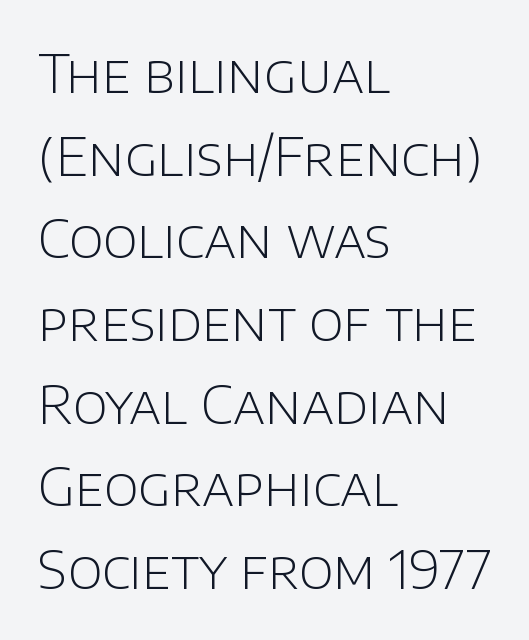
The image shows 53 px light sans-serif type, upright; set left-aligned, normal line spacing (1.56x), normal letter spacing, not underlined; low stroke contrast and a large x-height.
